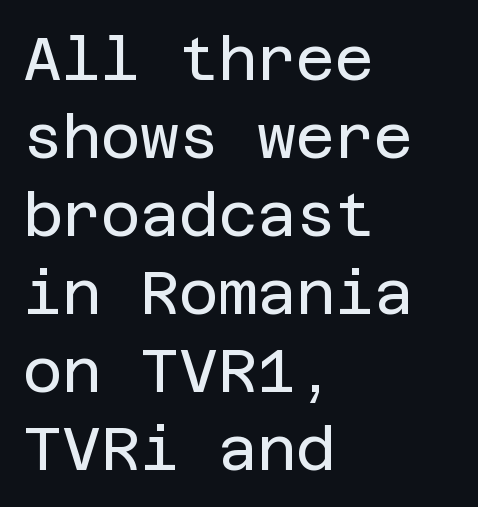
The image shows 60 px regular-weight sans-serif type, upright; set left-aligned, normal line spacing (1.3x), normal letter spacing, not underlined; low stroke contrast and a large x-height.
